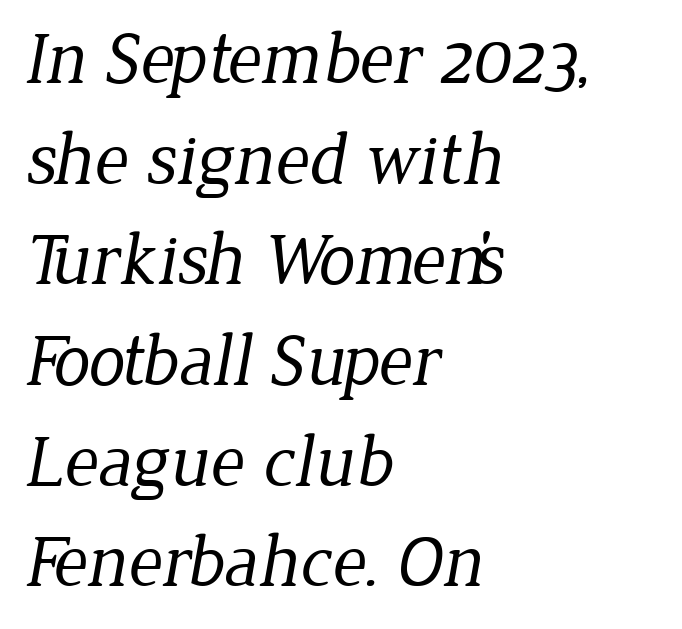
Counters stay open thanks to moderate or lighter strokes. A typesetter would call this leading conventional body-copy spacing. In CSS terms this would be text-align: left. These lines keep a tight, regular rhythm from letter to letter. The words here are not underlined. To sum up the face: it has serifs.
